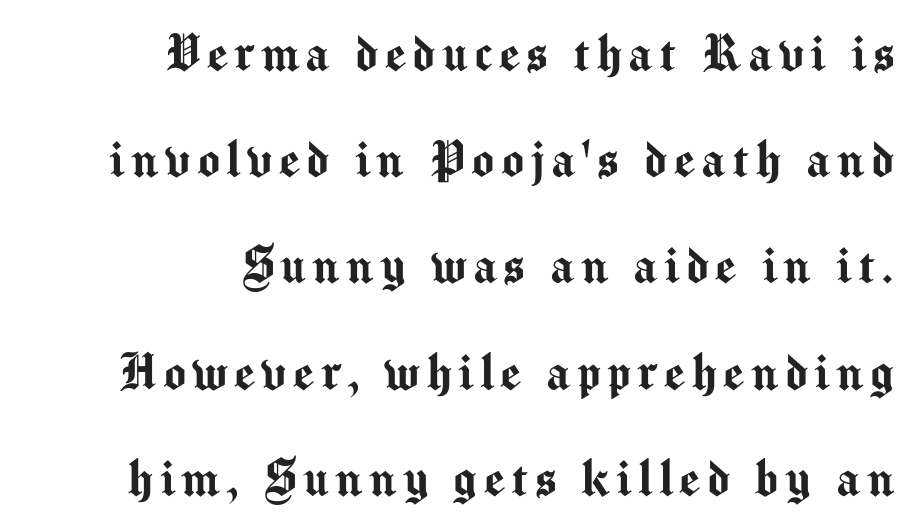
The baseline area is clear. If you drew a ruler down the right edge, every line would touch it. Is this a fixed-width face? No — the glyphs have proportional, varying widths. This is roman type, the default non-slanted kind. A sans-serif font was chosen for this passage.
